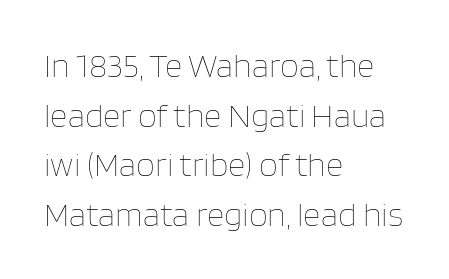
The image shows 34 px thin type, upright; set left-aligned, normal line spacing (1.46x), normal letter spacing, not underlined; low stroke contrast and a large x-height.
